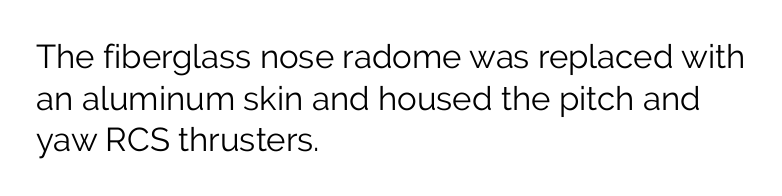
Looks like regular typesetting: each glyph gets only the width it needs. Caption: multi-line text, flush left, ragged right. Nope, no serifs anywhere on these letters. Students, note that the glyphs here touch the page at normal intervals. The string is rendered with underlining switched off.
